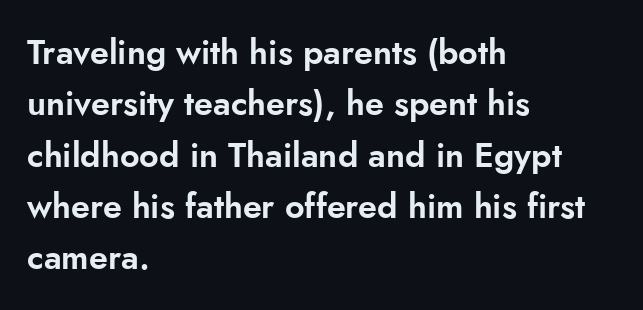
{"serif": "no", "italic": "no", "width": "normal", "stroke_contrast": "low", "x_height": "small", "monospaced": "no", "underline": "no", "align": "left", "line_spacing": "normal", "line_spacing_ratio": 1.51, "letter_spacing": "normal", "letter_spacing_em": 0.0, "glyph_px": 34}
